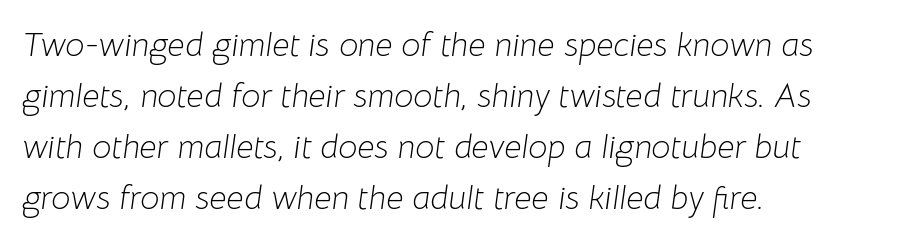
A clean baseline with only descenders dipping below it. The designer left line spacing at the default. These lines are rendered in a variable-pitch font. Glyph-to-glyph distance matches everyday printed text. Stroke mass is kept to a normal reading level or below.
